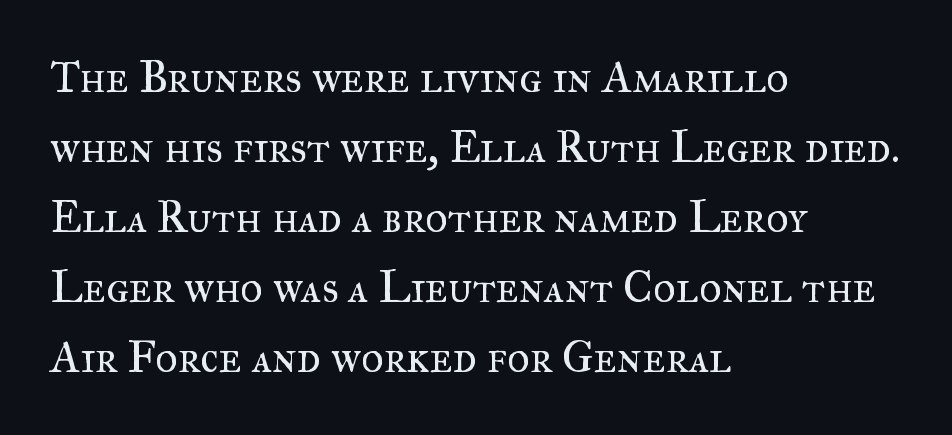
{"serif": "yes", "italic": "no", "bold": "no", "weight": "regular", "width": "normal", "stroke_contrast": "medium", "x_height": "small", "monospaced": "no", "underline": "no", "align": "left", "line_spacing": "normal", "line_spacing_ratio": 1.59, "letter_spacing": "normal", "letter_spacing_em": 0.0, "glyph_px": 44}
